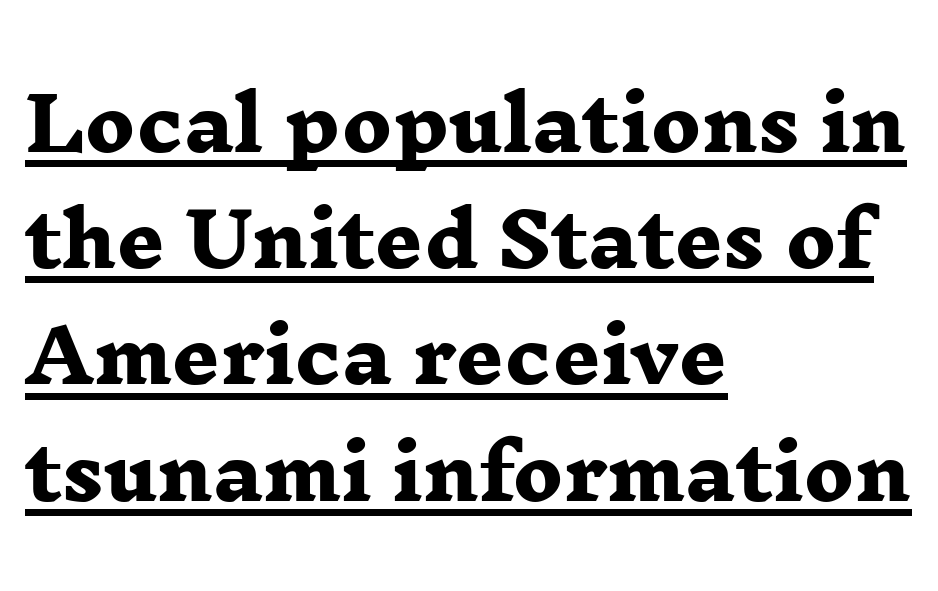
If you measured baseline to baseline, you'd find a middling distance. The sample's only ornament is a line tracing under the words. Is this a sans? No — the strokes have serifs. Strong, thick strokes mark this as bold type.
